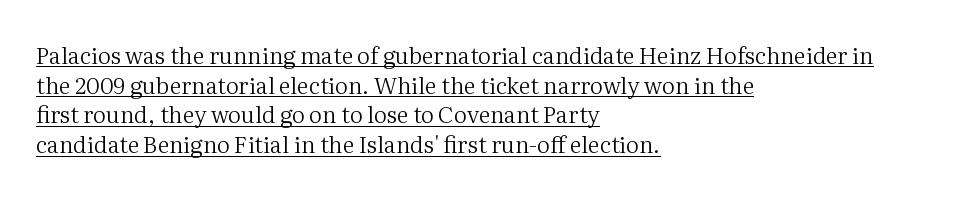
{"italic": "no", "bold": "no", "underline": "yes", "align": "left", "line_spacing": "normal", "line_spacing_ratio": 1.29, "letter_spacing": "normal", "letter_spacing_em": 0.0, "glyph_px": 23}
